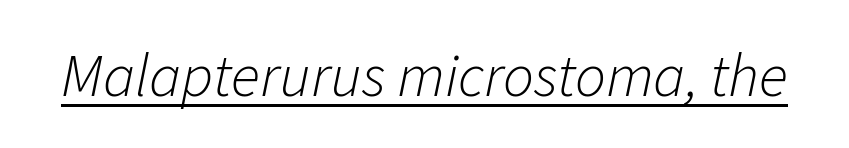
Q: Is the text bold? A: No.
Q: Is the text italic (slanted)? A: Yes, it leans right by about 11 degrees.
Q: Is the text underlined? A: Yes.
Q: Is the spacing between letters normal or unusually wide? A: Normal.
Q: Width (condensed, normal, or wide)? A: Normal.
Q: Stroke contrast? A: Low.
Q: x-height? A: Medium.
Q: Monospaced? A: No.
